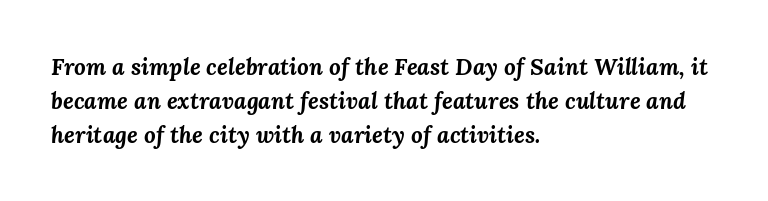
The rendering uses a bold face; every stroke is thick and dark. Short note: letters normally spaced. The axis of the letterforms is tilted away from vertical. The rendering uses a moderate line-height, typical for paragraphs. The paragraph has a hard left edge and a soft right edge. A clean baseline with only descenders dipping below it.
